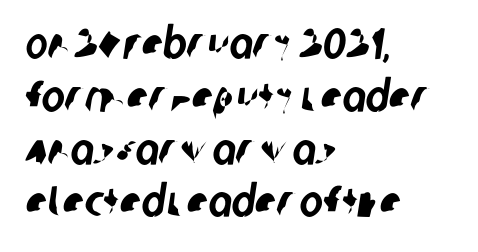
Q: Is the typeface a serif or a sans-serif typeface? A: Sans-serif.
Q: Is the text underlined? A: No.
Q: How is the paragraph aligned? A: Left-aligned.
Q: Is the spacing between letters normal or unusually wide? A: Normal.
Q: Width (condensed, normal, or wide)? A: Condensed.
Q: Stroke contrast? A: Low.
Q: x-height? A: Large.
Q: Monospaced? A: No.
